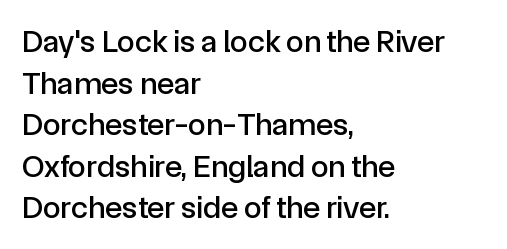
The image shows 32 px sans-serif type, upright; set left-aligned, normal line spacing (1.3x), normal letter spacing, not underlined; a medium x-height.
